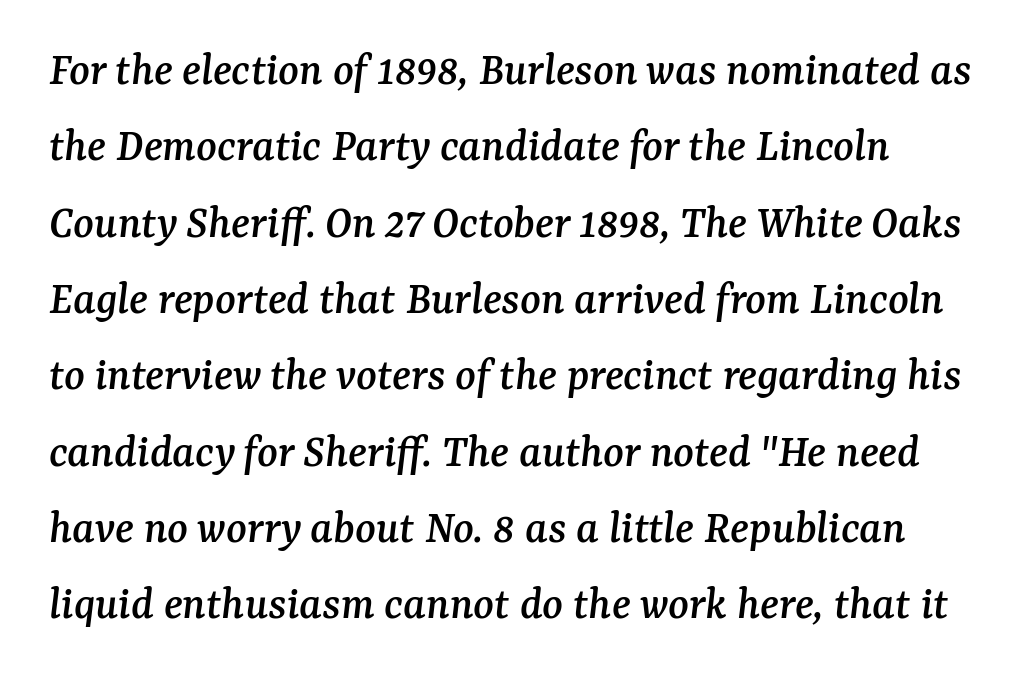
Q: Is the text italic (slanted)? A: Yes, it leans right by about 7 degrees.
Q: Is the typeface a serif or a sans-serif typeface? A: Serif.
Q: Is the text underlined? A: No.
Q: Is the spacing between letters normal or unusually wide? A: Normal.
Q: Is the spacing between lines tight, normal or loose? A: Normal.
Q: Width (condensed, normal, or wide)? A: Normal.
Q: Stroke contrast? A: Medium.
Q: x-height? A: Medium.
Q: Monospaced? A: No.
